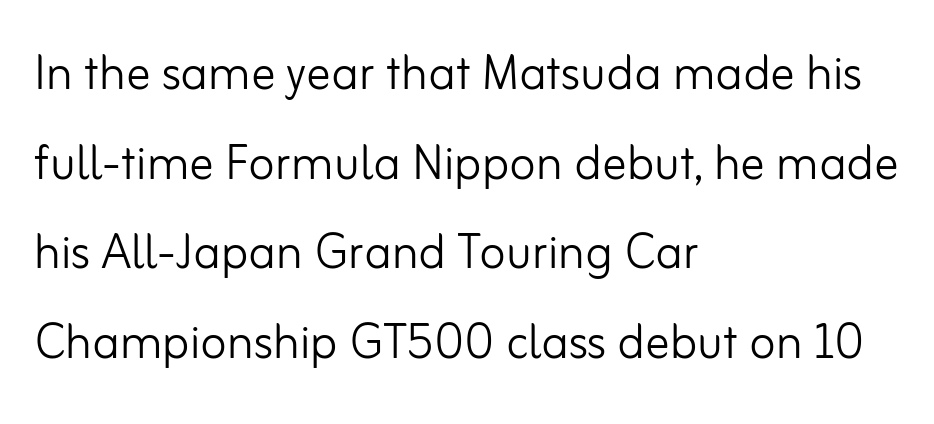
The image shows 61 px light sans-serif type, upright; set left-aligned, normal line spacing (1.47x), normal letter spacing, not underlined; low stroke contrast and a small x-height.
